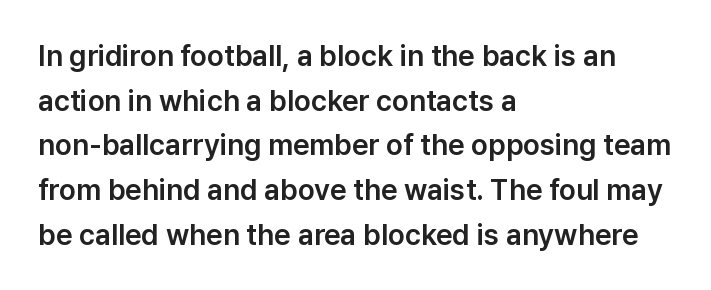
The image shows 29 px sans-serif type, upright; set left-aligned, normal line spacing (1.54x), normal letter spacing, not underlined; low stroke contrast and a medium x-height.
